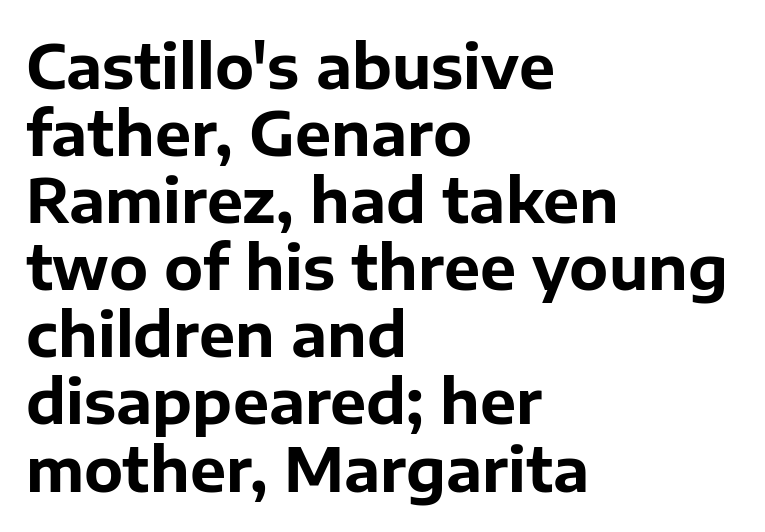
Q: Is the text bold? A: Yes.
Q: Is the text italic (slanted)? A: No, it is upright.
Q: Is the typeface a serif or a sans-serif typeface? A: Sans-serif.
Q: Is the text underlined? A: No.
Q: How is the paragraph aligned? A: Left-aligned.
Q: Is the spacing between letters normal or unusually wide? A: Normal.
Q: Is the spacing between lines tight, normal or loose? A: Tight.
Q: Width (condensed, normal, or wide)? A: Normal.
Q: Stroke contrast? A: Low.
Q: x-height? A: Medium.
Q: Monospaced? A: No.
